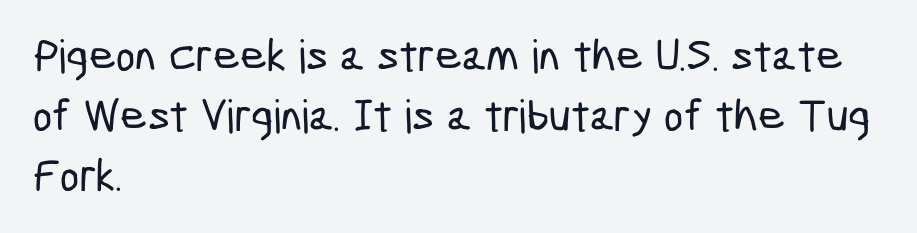
{"serif": "no", "width": "condensed", "stroke_contrast": "low", "x_height": "medium", "monospaced": "no", "underline": "no", "align": "left", "line_spacing": "normal", "line_spacing_ratio": 1.3, "letter_spacing": "normal", "letter_spacing_em": 0.0, "glyph_px": 46}
